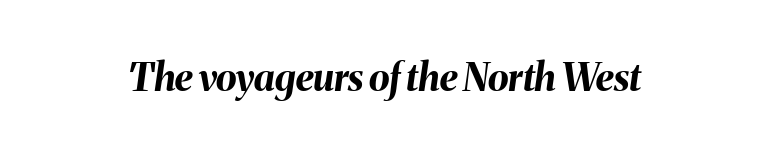
Note the varied advance widths — an 'i' is clearly narrower than an 'm'. Bold? Absolutely — the strokes are thick and heavy. This sample uses an oblique cut, with every glyph tilted off the vertical. The letters sit at their default tracking, neither squeezed nor spread. The words here are not underlined.
